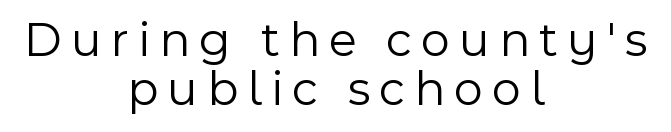
Serifs: no, the terminals of the letterforms are clean. The string is rendered with underlining switched off. A quiet, ordinary-to-light weight characterises the typeface. These lines are centered, leaving both edges ragged.
